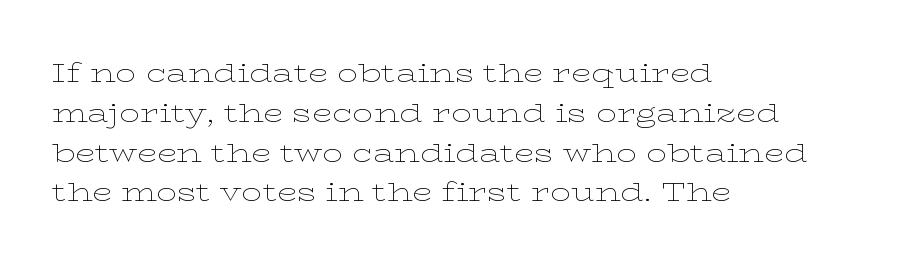
The image shows 26 px text type, upright; set left-aligned, normal line spacing (1.53x), normal letter spacing, not underlined.
